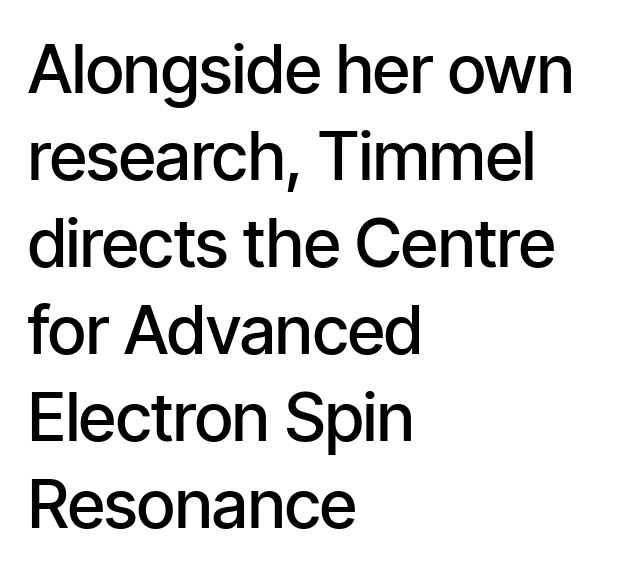
Q: Is the text bold? A: Semi-bold.
Q: Is the text italic (slanted)? A: No, it is upright.
Q: Is the typeface a serif or a sans-serif typeface? A: Sans-serif.
Q: Is the text underlined? A: No.
Q: How is the paragraph aligned? A: Left-aligned.
Q: Is the spacing between letters normal or unusually wide? A: Normal.
Q: Is the spacing between lines tight, normal or loose? A: Normal.
Q: Width (condensed, normal, or wide)? A: Condensed.
Q: Stroke contrast? A: Low.
Q: x-height? A: Medium.
Q: Monospaced? A: No.
